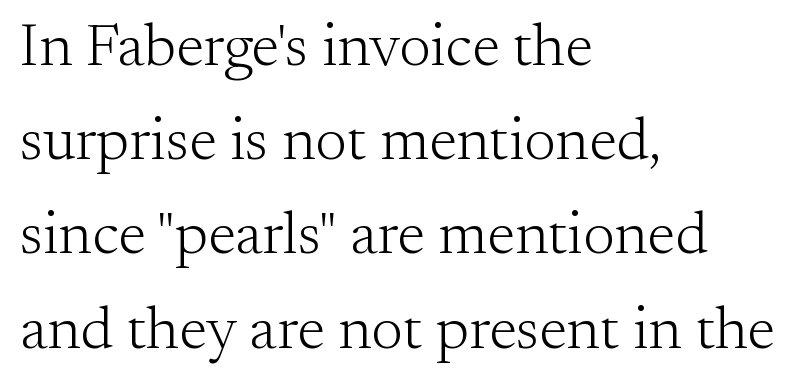
The image shows 60 px light serif type, upright; set left-aligned, normal line spacing (1.57x), normal letter spacing, not underlined; medium stroke contrast and a small x-height.
